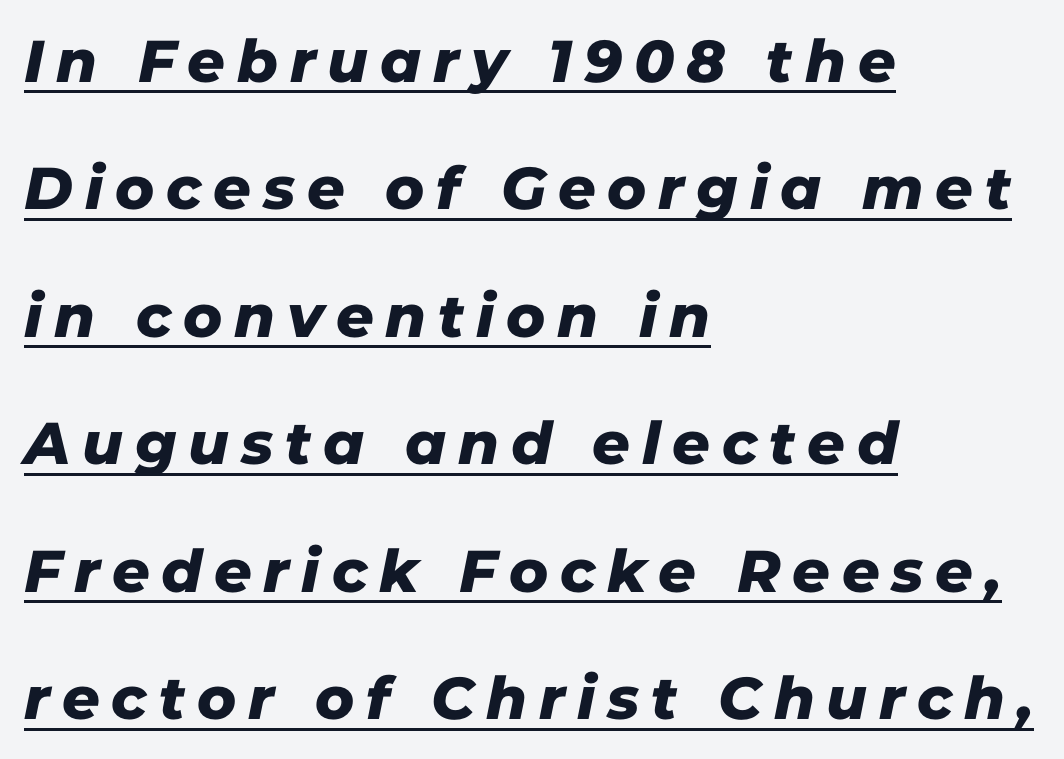
Q: Is the typeface a serif or a sans-serif typeface? A: Sans-serif.
Q: Is the text underlined? A: Yes.
Q: How is the paragraph aligned? A: Left-aligned.
Q: Is the spacing between letters normal or unusually wide? A: Unusually wide.
Q: Is the spacing between lines tight, normal or loose? A: Loose.
Q: Width (condensed, normal, or wide)? A: Normal.
Q: Stroke contrast? A: Low.
Q: x-height? A: Medium.
Q: Monospaced? A: No.
